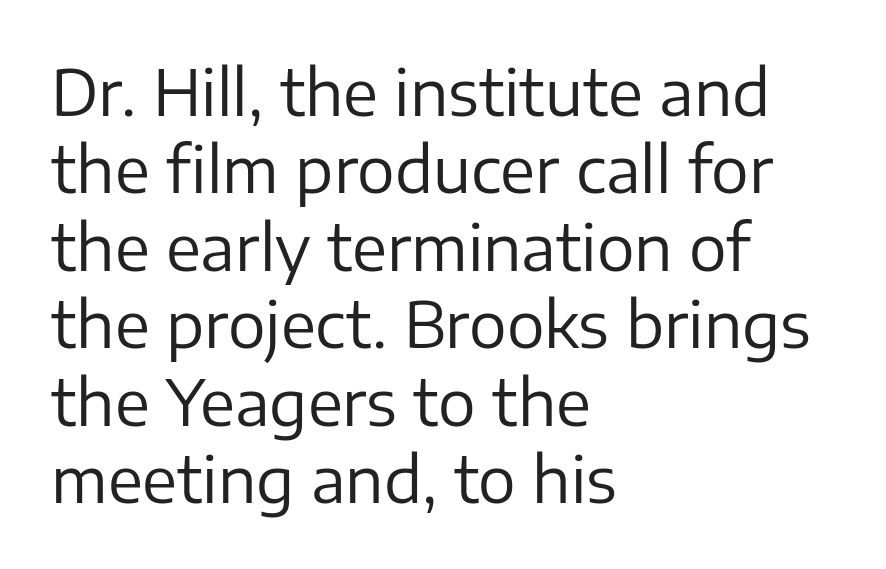
Q: Is the text bold? A: No.
Q: Is the text italic (slanted)? A: No, it is upright.
Q: Is the typeface a serif or a sans-serif typeface? A: Sans-serif.
Q: Is the text underlined? A: No.
Q: How is the paragraph aligned? A: Left-aligned.
Q: Is the spacing between letters normal or unusually wide? A: Normal.
Q: Width (condensed, normal, or wide)? A: Normal.
Q: Stroke contrast? A: Low.
Q: x-height? A: Medium.
Q: Monospaced? A: No.
